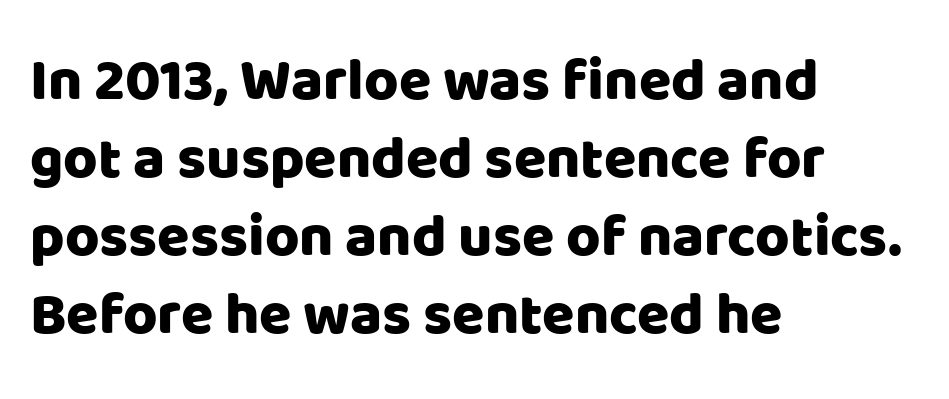
{"serif": "no", "italic": "no", "width": "normal", "stroke_contrast": "low", "x_height": "large", "monospaced": "no", "underline": "no", "align": "left", "line_spacing": "normal", "line_spacing_ratio": 1.32, "letter_spacing": "normal", "letter_spacing_em": 0.0, "glyph_px": 59}
